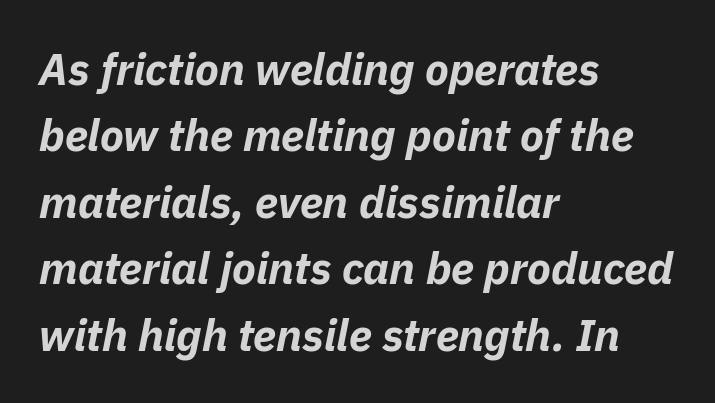
{"italic": "yes", "lean": "right", "slant_degrees": 11, "bold": "yes", "weight": "bold", "width": "normal", "stroke_contrast": "low", "x_height": "medium", "monospaced": "no", "underline": "no", "align": "left", "line_spacing": "normal", "line_spacing_ratio": 1.51, "letter_spacing": "normal", "letter_spacing_em": 0.0, "glyph_px": 44}
